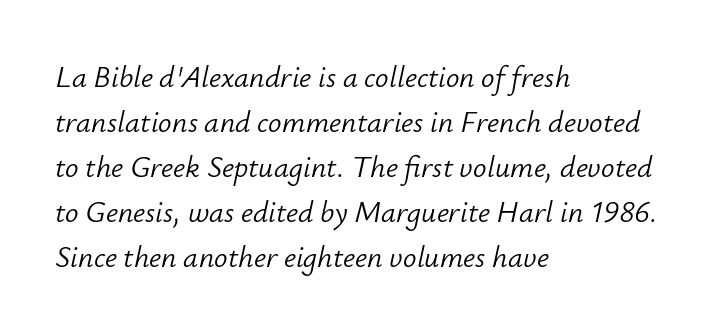
{"italic": "yes", "lean": "right", "slant_degrees": 12, "bold": "no", "weight": "light", "width": "normal", "stroke_contrast": "low", "x_height": "small", "monospaced": "no", "underline": "no", "align": "left", "line_spacing": "normal", "line_spacing_ratio": 1.5, "letter_spacing": "normal", "letter_spacing_em": 0.0, "glyph_px": 30}
